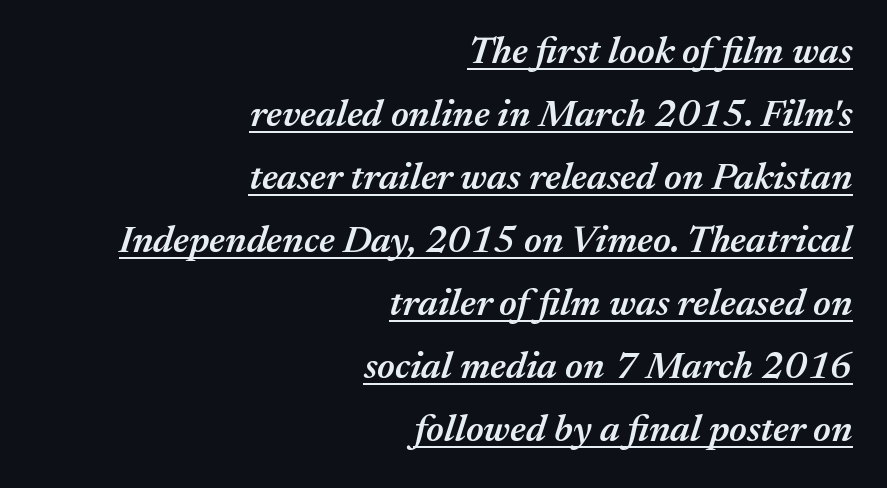
The image shows 38 px semibold type, italic (leaning right); set right-aligned, normal line spacing (1.66x), normal letter spacing, underlined; medium stroke contrast and a medium x-height.
